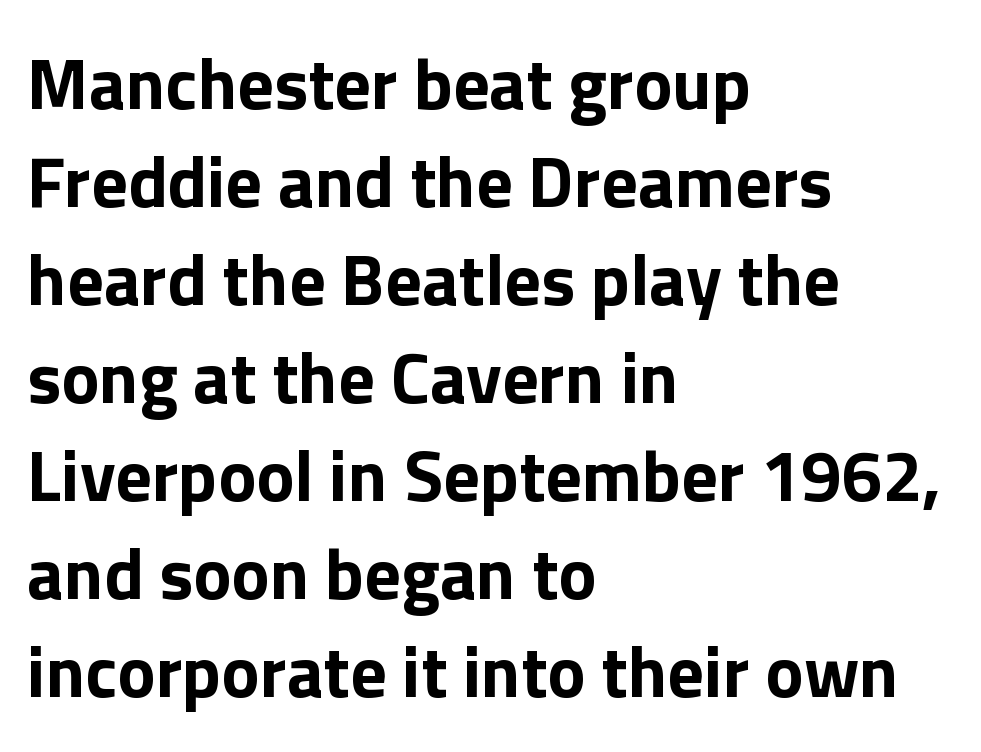
Q: Is the text bold? A: Yes.
Q: Is the text italic (slanted)? A: No, it is upright.
Q: Is the typeface a serif or a sans-serif typeface? A: Sans-serif.
Q: Is the text underlined? A: No.
Q: How is the paragraph aligned? A: Left-aligned.
Q: Is the spacing between letters normal or unusually wide? A: Normal.
Q: Is the spacing between lines tight, normal or loose? A: Normal.
Q: Width (condensed, normal, or wide)? A: Normal.
Q: x-height? A: Medium.
Q: Monospaced? A: No.
